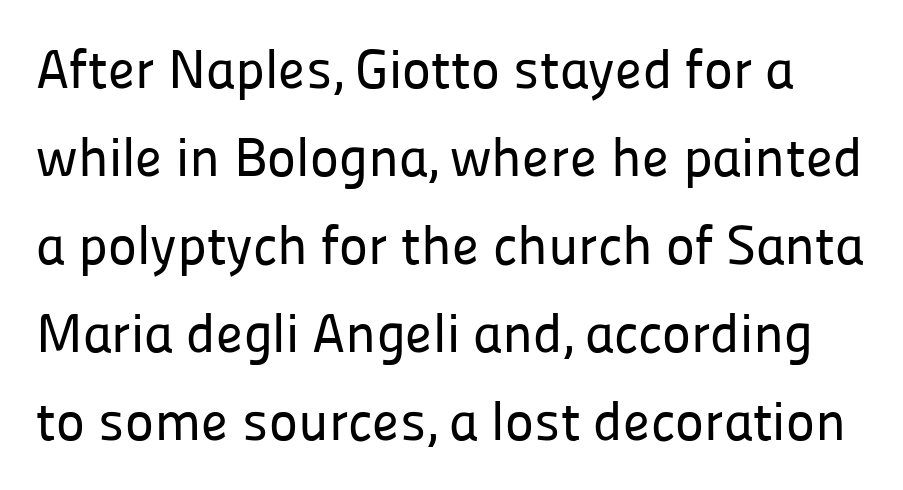
Q: Is the text italic (slanted)? A: No, it is upright.
Q: Is the typeface a serif or a sans-serif typeface? A: Sans-serif.
Q: Is the text underlined? A: No.
Q: Is the spacing between letters normal or unusually wide? A: Normal.
Q: Is the spacing between lines tight, normal or loose? A: Normal.
Q: Width (condensed, normal, or wide)? A: Normal.
Q: Stroke contrast? A: Low.
Q: x-height? A: Medium.
Q: Monospaced? A: No.
